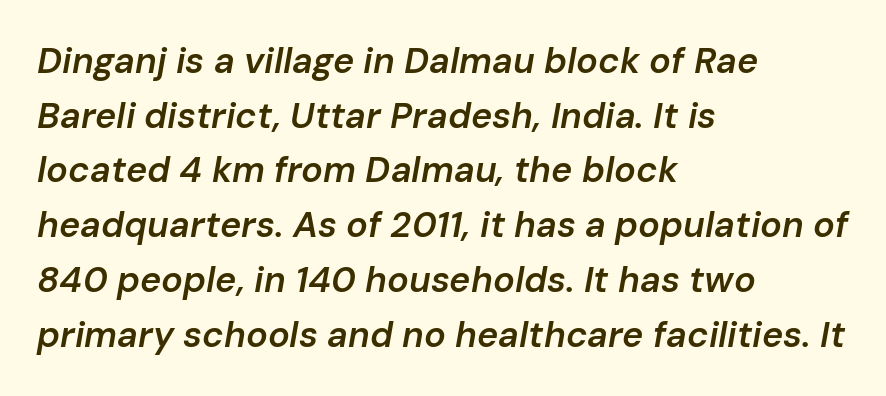
Q: Is the text bold? A: Semi-bold.
Q: Is the text italic (slanted)? A: Yes, it leans right by about 10 degrees.
Q: Is the text underlined? A: No.
Q: How is the paragraph aligned? A: Left-aligned.
Q: Is the spacing between letters normal or unusually wide? A: Normal.
Q: Is the spacing between lines tight, normal or loose? A: Normal.
Q: Width (condensed, normal, or wide)? A: Normal.
Q: Stroke contrast? A: Low.
Q: x-height? A: Medium.
Q: Monospaced? A: No.
